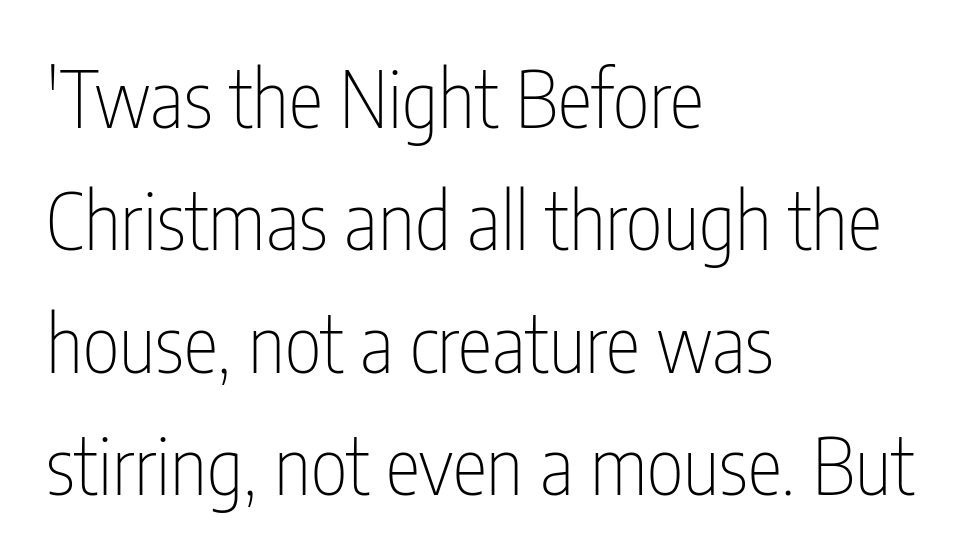
Q: Is the text bold? A: No.
Q: Is the text italic (slanted)? A: No, it is upright.
Q: Is the typeface a serif or a sans-serif typeface? A: Sans-serif.
Q: Is the text underlined? A: No.
Q: How is the paragraph aligned? A: Left-aligned.
Q: Is the spacing between letters normal or unusually wide? A: Normal.
Q: Is the spacing between lines tight, normal or loose? A: Normal.
Q: Width (condensed, normal, or wide)? A: Condensed.
Q: Stroke contrast? A: Low.
Q: x-height? A: Medium.
Q: Monospaced? A: No.
